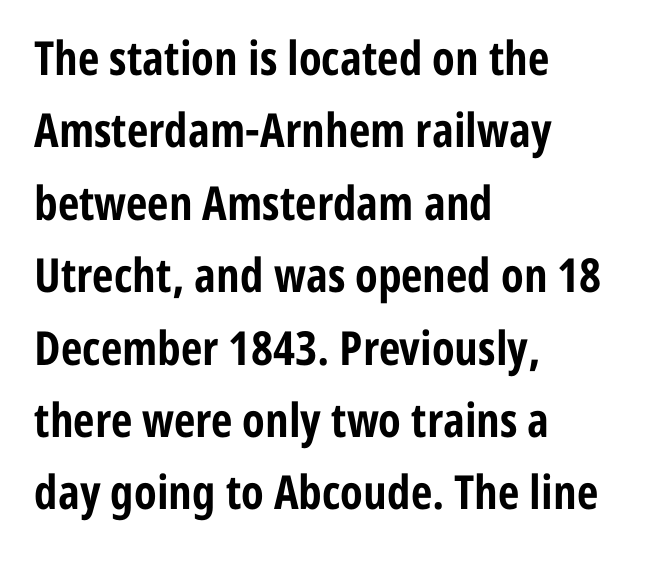
The image shows 47 px bold, condensed sans-serif type, upright; set left-aligned, normal line spacing (1.54x), normal letter spacing, not underlined; low stroke contrast and a medium x-height.
